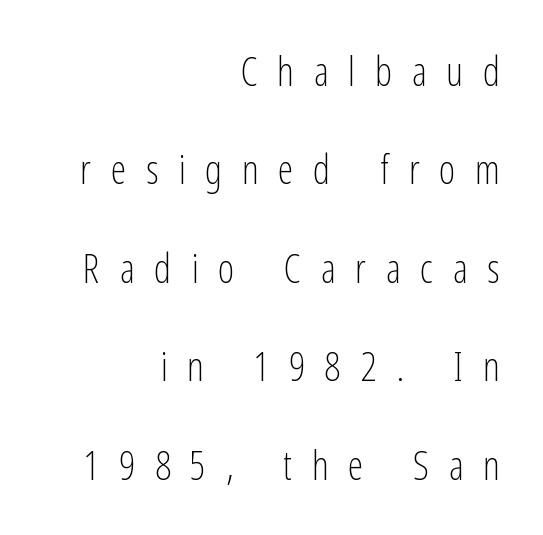
{"serif": "no", "italic": "no", "bold": "no", "weight": "light", "width": "condensed", "stroke_contrast": "low", "x_height": "medium", "monospaced": "no", "underline": "no", "align": "right", "line_spacing": "loose", "line_spacing_ratio": 2.46, "letter_spacing": "wide", "letter_spacing_em": 0.49, "glyph_px": 40}
